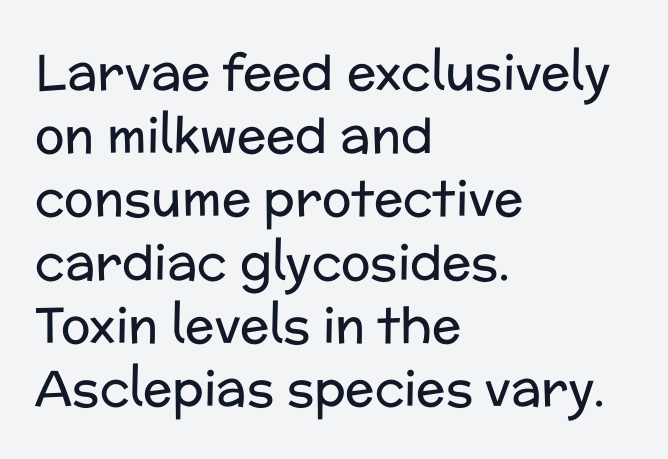
Q: Is the text bold? A: No.
Q: Is the text italic (slanted)? A: No, it is upright.
Q: Is the typeface a serif or a sans-serif typeface? A: Sans-serif.
Q: Is the text underlined? A: No.
Q: How is the paragraph aligned? A: Left-aligned.
Q: Is the spacing between letters normal or unusually wide? A: Normal.
Q: Is the spacing between lines tight, normal or loose? A: Normal.
Q: Width (condensed, normal, or wide)? A: Normal.
Q: Stroke contrast? A: Low.
Q: x-height? A: Medium.
Q: Monospaced? A: No.
